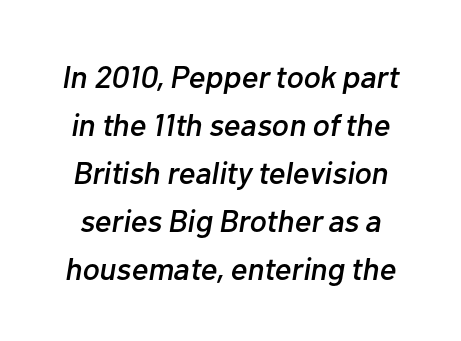
The image shows 32 px text type, italic (leaning right); set normal line spacing (1.5x), normal letter spacing, not underlined; low stroke contrast and a medium x-height.
